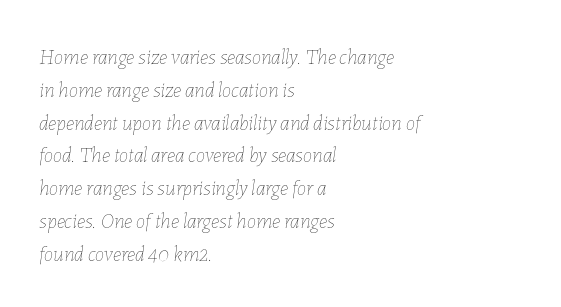
Q: Is the text bold? A: No.
Q: Is the text italic (slanted)? A: Yes, it leans right by about 7 degrees.
Q: Is the text underlined? A: No.
Q: How is the paragraph aligned? A: Left-aligned.
Q: Is the spacing between letters normal or unusually wide? A: Normal.
Q: Is the spacing between lines tight, normal or loose? A: Normal.
